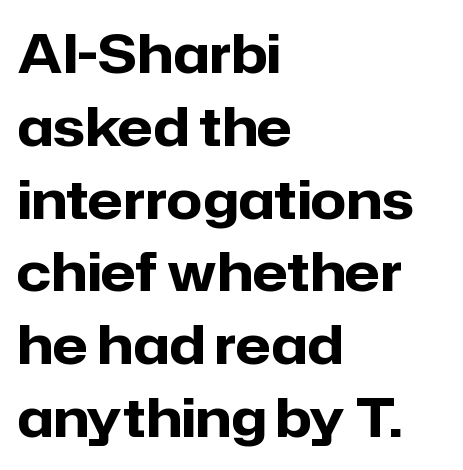
Q: Is the text bold? A: Yes.
Q: Is the text italic (slanted)? A: No, it is upright.
Q: Is the typeface a serif or a sans-serif typeface? A: Sans-serif.
Q: Is the text underlined? A: No.
Q: How is the paragraph aligned? A: Left-aligned.
Q: Is the spacing between letters normal or unusually wide? A: Normal.
Q: Is the spacing between lines tight, normal or loose? A: Normal.
Q: Width (condensed, normal, or wide)? A: Normal.
Q: Stroke contrast? A: Low.
Q: x-height? A: Medium.
Q: Monospaced? A: No.
